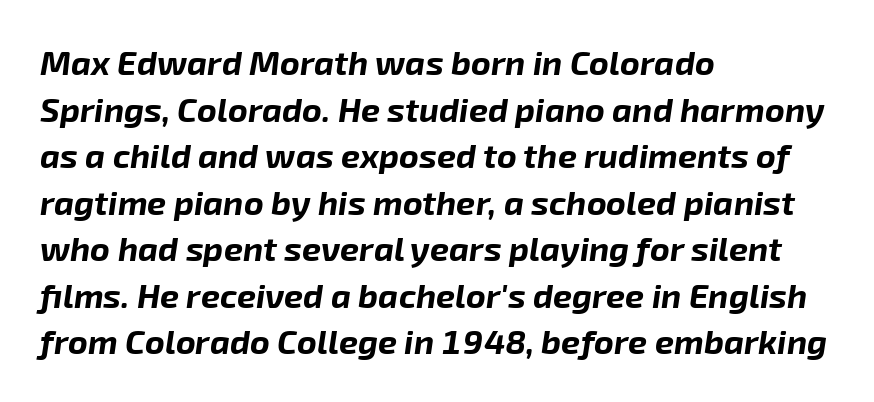
Q: Is the text bold? A: Yes.
Q: Is the text italic (slanted)? A: Yes, it leans right by about 8 degrees.
Q: Is the text underlined? A: No.
Q: How is the paragraph aligned? A: Left-aligned.
Q: Is the spacing between letters normal or unusually wide? A: Normal.
Q: Is the spacing between lines tight, normal or loose? A: Normal.
Q: Width (condensed, normal, or wide)? A: Normal.
Q: Stroke contrast? A: Low.
Q: x-height? A: Medium.
Q: Monospaced? A: No.
